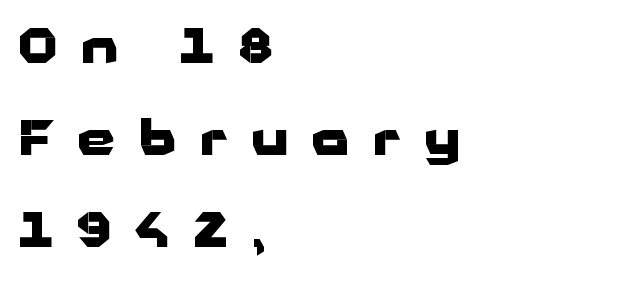
Q: Is the text bold? A: Yes.
Q: Is the text italic (slanted)? A: No, it is upright.
Q: Is the typeface a serif or a sans-serif typeface? A: Sans-serif.
Q: Is the text underlined? A: No.
Q: How is the paragraph aligned? A: Left-aligned.
Q: Is the spacing between letters normal or unusually wide? A: Unusually wide.
Q: Is the spacing between lines tight, normal or loose? A: Loose.
Q: Width (condensed, normal, or wide)? A: Wide.
Q: Stroke contrast? A: Low.
Q: x-height? A: Medium.
Q: Monospaced? A: No.
